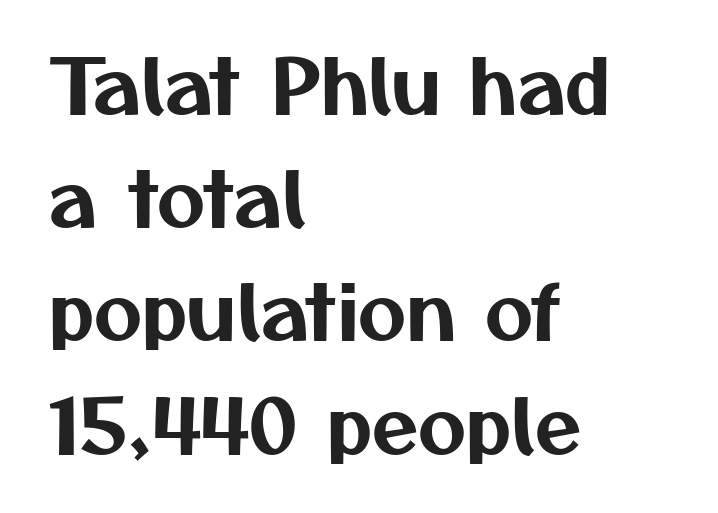
{"serif": "no", "width": "normal", "stroke_contrast": "medium", "x_height": "medium", "monospaced": "no", "underline": "no", "align": "left", "line_spacing": "normal", "line_spacing_ratio": 1.51, "letter_spacing": "normal", "letter_spacing_em": 0.0, "glyph_px": 75}
